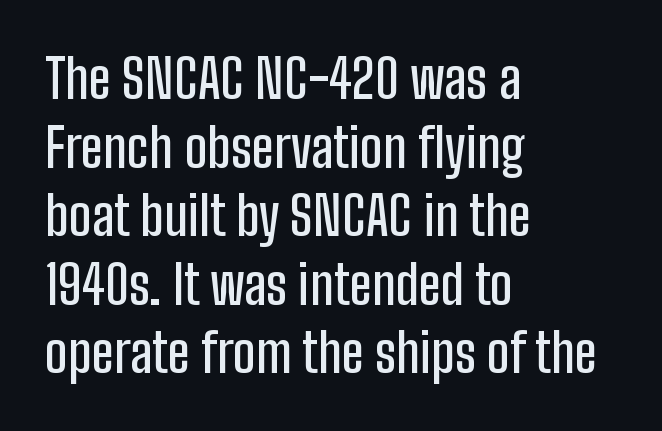
The lines in this sample share a left origin and differ only in where they stop. Bare-footed words on every line. Characters follow at the spacing the type designer built in. Designer's note — italics off, roman on. The rendering shows plain stroke endings on the letterforms — a sans-serif design.
